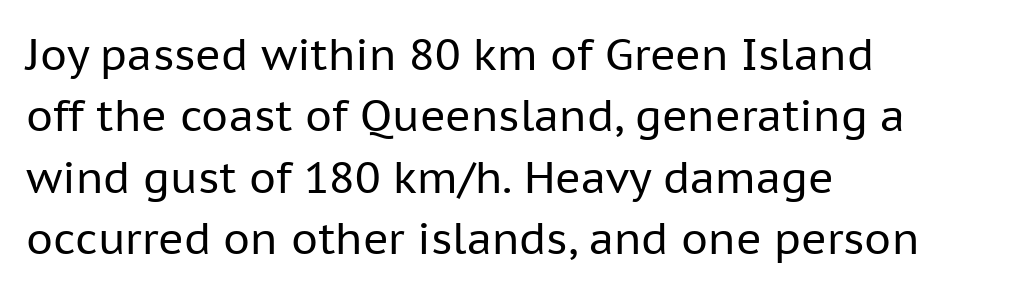
Q: Is the text bold? A: No.
Q: Is the text italic (slanted)? A: No, it is upright.
Q: Is the typeface a serif or a sans-serif typeface? A: Sans-serif.
Q: Is the text underlined? A: No.
Q: How is the paragraph aligned? A: Left-aligned.
Q: Is the spacing between letters normal or unusually wide? A: Normal.
Q: Is the spacing between lines tight, normal or loose? A: Normal.
Q: Width (condensed, normal, or wide)? A: Normal.
Q: Stroke contrast? A: Low.
Q: x-height? A: Medium.
Q: Monospaced? A: No.
